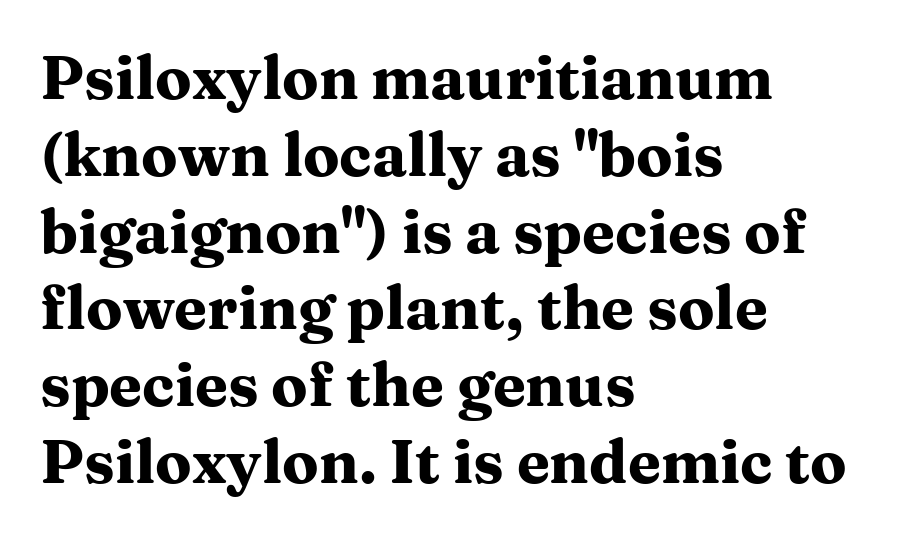
Typesetter's note: full bold, strokes at maximum text heaviness. Varying glyph widths throughout — classic text-font behaviour. The font family rendered here belongs to the serif group. The text block is weighted toward the left margin, trailing off unevenly rightward.
